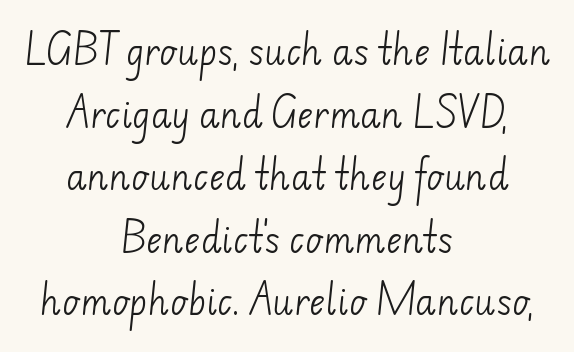
Q: Is the text bold? A: No.
Q: Is the typeface a serif or a sans-serif typeface? A: Sans-serif.
Q: Is the text underlined? A: No.
Q: How is the paragraph aligned? A: Centered.
Q: Is the spacing between letters normal or unusually wide? A: Normal.
Q: Width (condensed, normal, or wide)? A: Normal.
Q: Stroke contrast? A: Low.
Q: x-height? A: Small.
Q: Monospaced? A: No.
